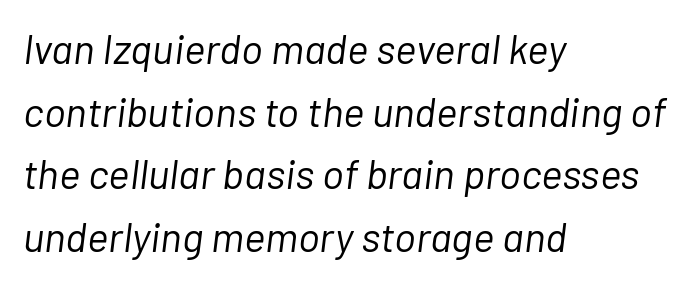
Proportional: the letters do not fall into vertical columns. Has an underline been added? It has not. It's the slanting kind of type. The characters are drawn with everyday or finer stroke widths. The line-height multiplier appears to be the usual default. Which margin do the lines hug? The left one — the right edge is uneven.
